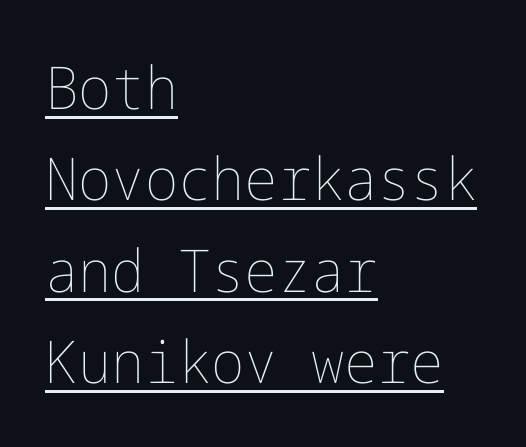
Does a line run under the words? Yes, clearly. Posture: vertical. The rendering keeps characters at their native spacing. Teacher's note: observe the even left margin — that is flush-left alignment.
